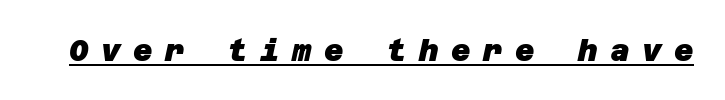
The image shows 30 px heavy sans-serif type; set unusually wide letter spacing (+0.41 em), underlined; low stroke contrast and a large x-height.
